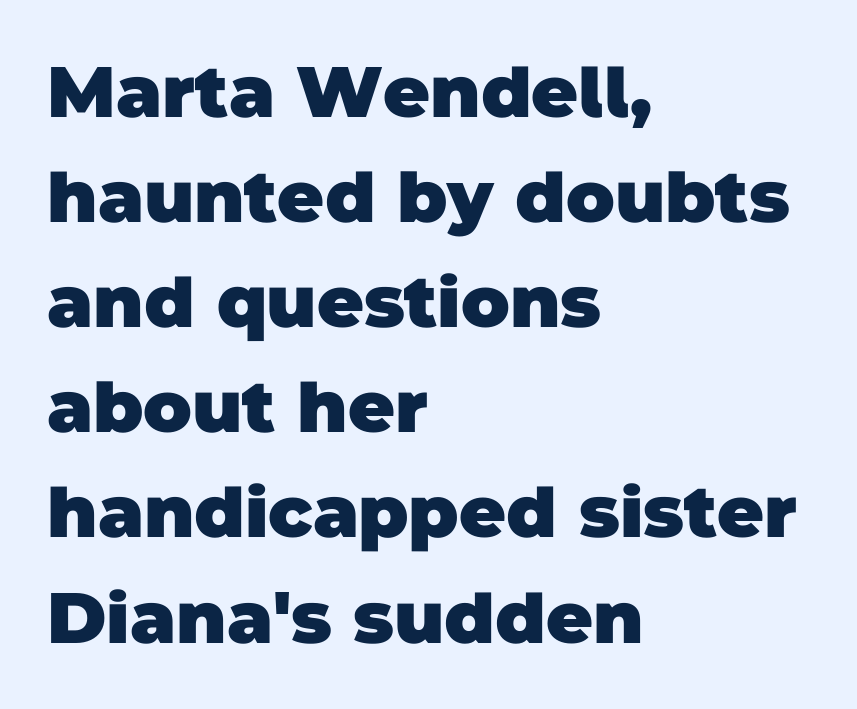
The image shows 72 px heavy sans-serif type; set left-aligned, normal line spacing (1.46x), normal letter spacing, not underlined; low stroke contrast and a large x-height.
